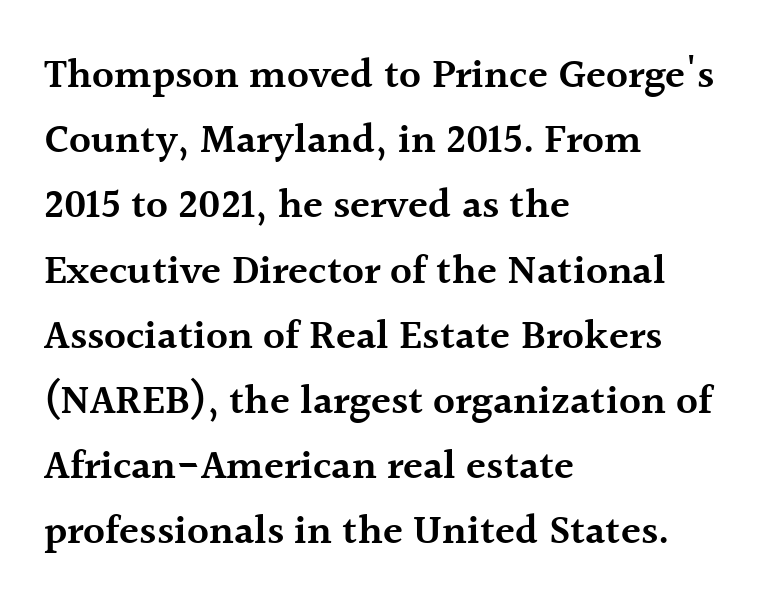
Q: Is the text bold? A: Semi-bold.
Q: Is the text italic (slanted)? A: No, it is upright.
Q: Is the typeface a serif or a sans-serif typeface? A: Serif.
Q: Is the text underlined? A: No.
Q: How is the paragraph aligned? A: Left-aligned.
Q: Is the spacing between letters normal or unusually wide? A: Normal.
Q: Is the spacing between lines tight, normal or loose? A: Normal.
Q: Width (condensed, normal, or wide)? A: Normal.
Q: x-height? A: Medium.
Q: Monospaced? A: No.
